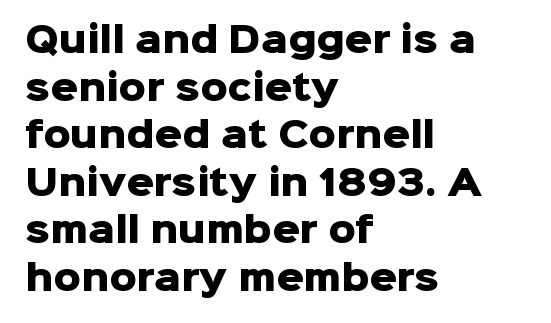
{"serif": "no", "italic": "no", "bold": "yes", "weight": "heavy", "width": "normal", "stroke_contrast": "low", "x_height": "medium", "monospaced": "no", "underline": "no", "align": "left", "line_spacing": "normal", "line_spacing_ratio": 1.4, "letter_spacing": "normal", "letter_spacing_em": 0.0, "glyph_px": 34}
